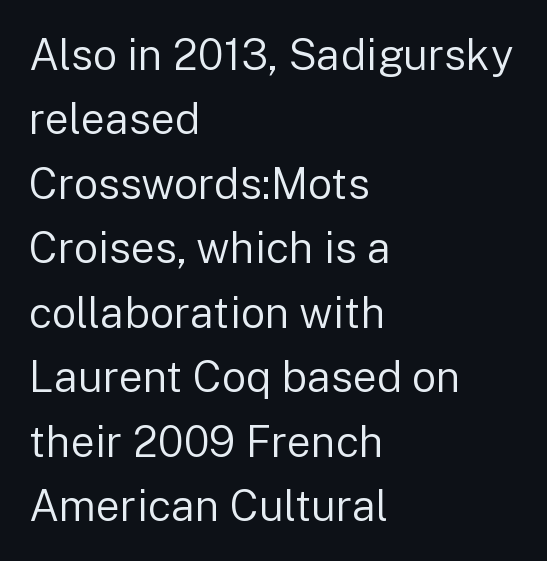
Q: Is the text bold? A: No.
Q: Is the text italic (slanted)? A: No, it is upright.
Q: Is the typeface a serif or a sans-serif typeface? A: Sans-serif.
Q: Is the text underlined? A: No.
Q: How is the paragraph aligned? A: Left-aligned.
Q: Is the spacing between letters normal or unusually wide? A: Normal.
Q: Is the spacing between lines tight, normal or loose? A: Normal.
Q: Width (condensed, normal, or wide)? A: Normal.
Q: Stroke contrast? A: Low.
Q: x-height? A: Medium.
Q: Monospaced? A: No.
